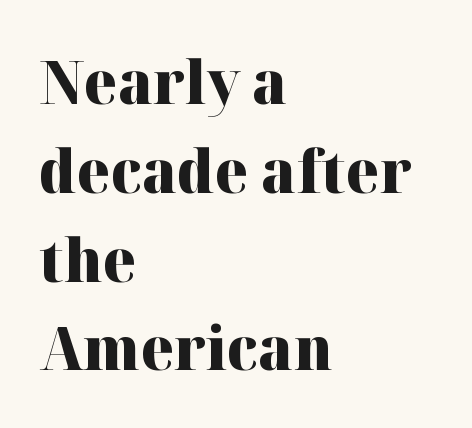
The image shows 60 px heavy serif type, upright; set left-aligned, normal line spacing (1.48x), normal letter spacing, not underlined; high stroke contrast and a medium x-height.
